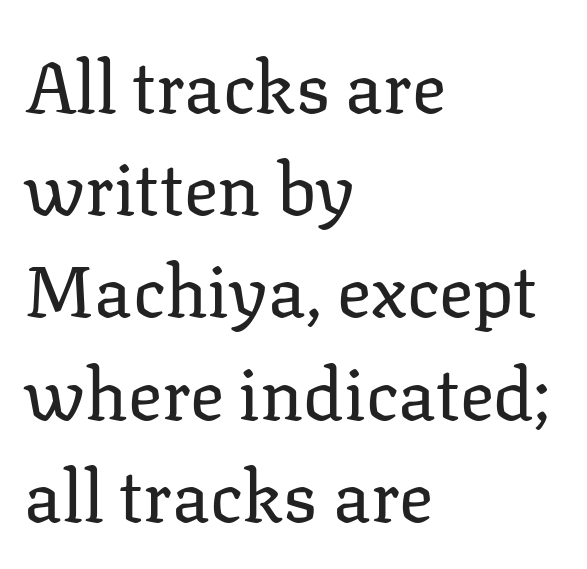
{"serif": "yes", "italic": "no", "bold": "no", "weight": "regular", "width": "normal", "stroke_contrast": "low", "x_height": "medium", "monospaced": "no", "underline": "no", "align": "left", "line_spacing": "normal", "line_spacing_ratio": 1.44, "letter_spacing": "normal", "letter_spacing_em": 0.0, "glyph_px": 71}
